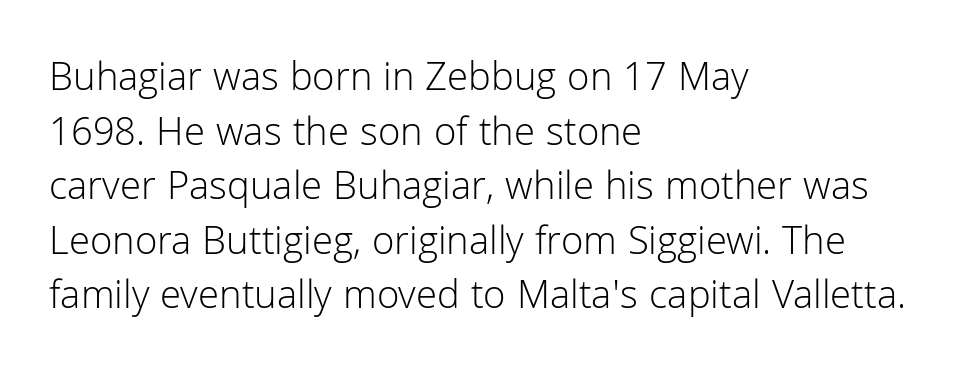
Nope, no serifs anywhere on these letters. The space directly below the letters is spotless. What stands out about the letter spacing? Nothing — it is the standard amount. The font is comparable to plain body text, perhaps lighter. The passage shown stacks its lines at a standard gap. A student would call this left alignment; a typographer would say flush left, rag right.
